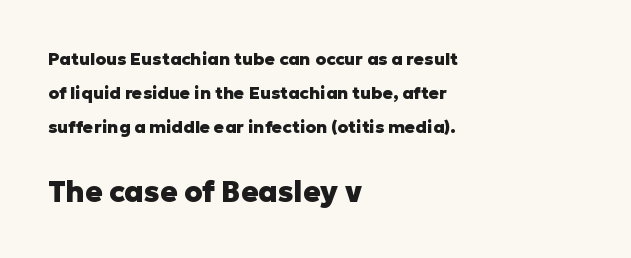
Q: Is the text bold? A: Yes.
Q: Is the text italic (slanted)? A: No, it is upright.
Q: Is the typeface a serif or a sans-serif typeface? A: Sans-serif.
Q: Is the text underlined? A: No.
Q: How is the paragraph aligned? A: Left-aligned.
Q: Is the spacing between letters normal or unusually wide? A: Normal.
Q: Is the spacing between lines tight, normal or loose? A: Loose.
Q: Which block of text is set in a larger size, the first (top) or the second (bottom)? A: The second (bottom) one.
Q: Width (condensed, normal, or wide)? A: Normal.
Q: Stroke contrast? A: Low.
Q: x-height? A: Medium.
Q: Monospaced? A: No.
